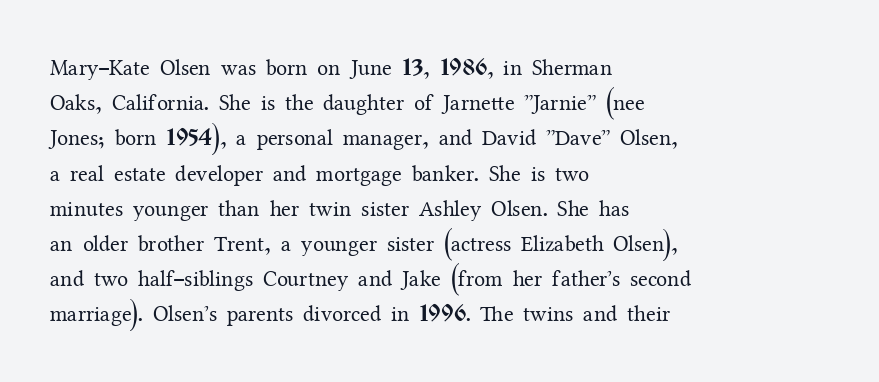
Q: Is the text bold? A: No.
Q: Is the text italic (slanted)? A: No, it is upright.
Q: Is the text underlined? A: No.
Q: How is the paragraph aligned? A: Left-aligned.
Q: Is the spacing between letters normal or unusually wide? A: Normal.
Q: Is the spacing between lines tight, normal or loose? A: Normal.
